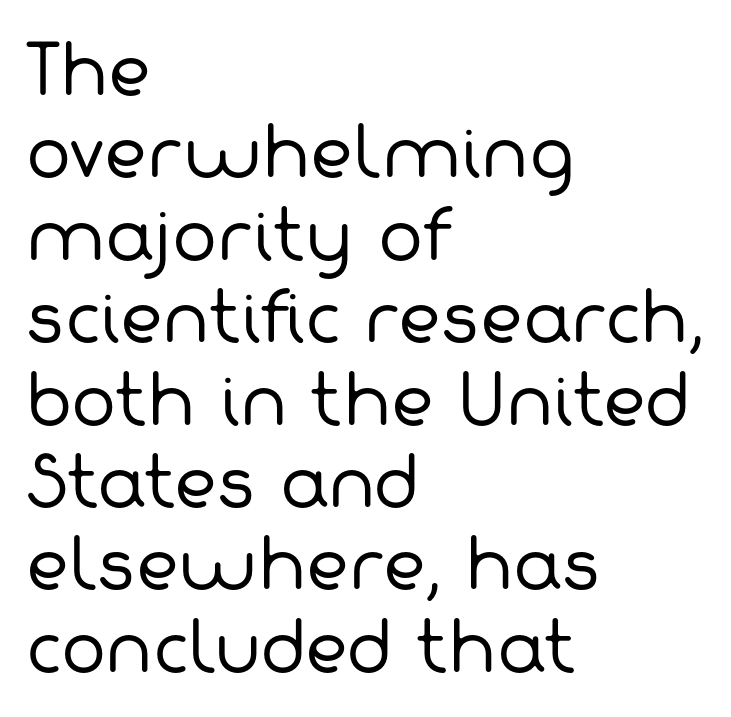
{"serif": "no", "bold": "no", "weight": "regular", "width": "normal", "stroke_contrast": "low", "x_height": "medium", "monospaced": "no", "underline": "no", "align": "left", "line_spacing_ratio": 1.23, "letter_spacing": "normal", "letter_spacing_em": 0.0, "glyph_px": 67}
